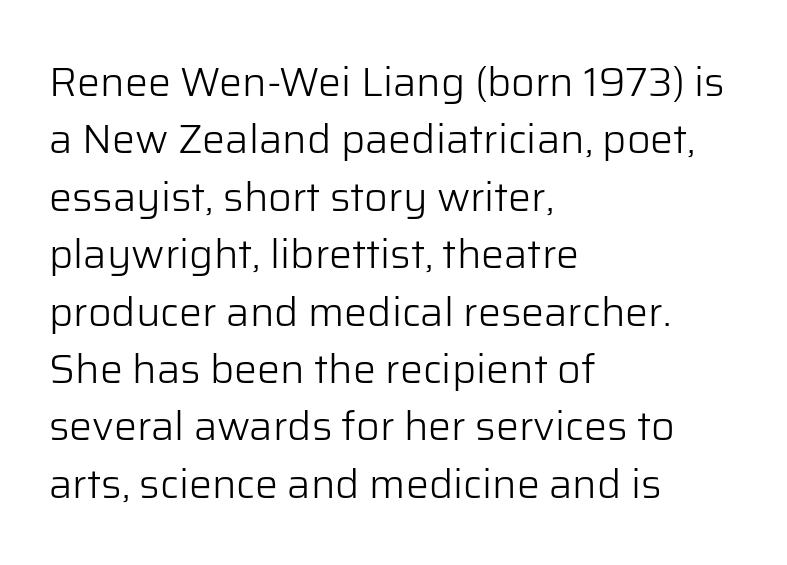
Q: Is the text bold? A: No.
Q: Is the text italic (slanted)? A: No, it is upright.
Q: Is the typeface a serif or a sans-serif typeface? A: Sans-serif.
Q: Is the text underlined? A: No.
Q: How is the paragraph aligned? A: Left-aligned.
Q: Is the spacing between letters normal or unusually wide? A: Normal.
Q: Is the spacing between lines tight, normal or loose? A: Normal.
Q: Width (condensed, normal, or wide)? A: Normal.
Q: Stroke contrast? A: Low.
Q: x-height? A: Medium.
Q: Monospaced? A: No.
